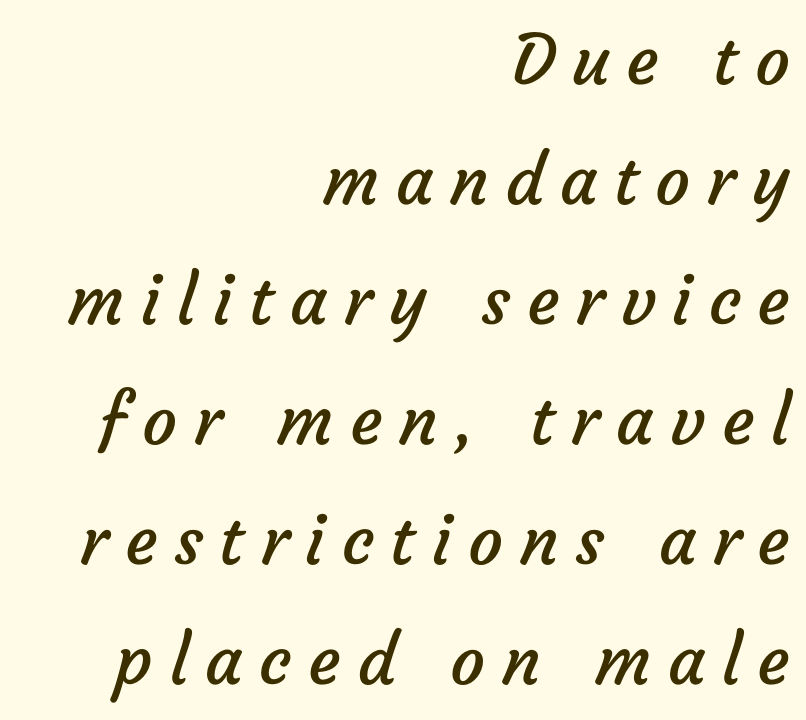
Q: Is the text bold? A: No.
Q: Is the typeface a serif or a sans-serif typeface? A: Sans-serif.
Q: Is the text underlined? A: No.
Q: How is the paragraph aligned? A: Right-aligned.
Q: Is the spacing between letters normal or unusually wide? A: Unusually wide.
Q: Width (condensed, normal, or wide)? A: Normal.
Q: Stroke contrast? A: Low.
Q: x-height? A: Medium.
Q: Monospaced? A: No.
